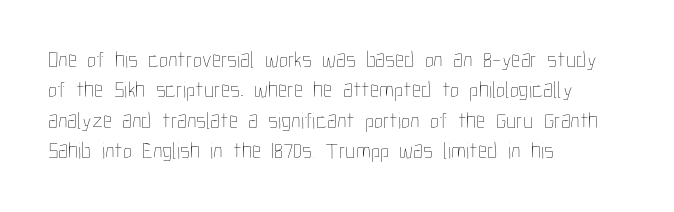
The space directly below the letters is spotless. Caption: standard tracking, unaltered. Vertically, the passage feels balanced, rows spaced as you'd expect. Does the lettering tilt? It doesn't — this is upright.
